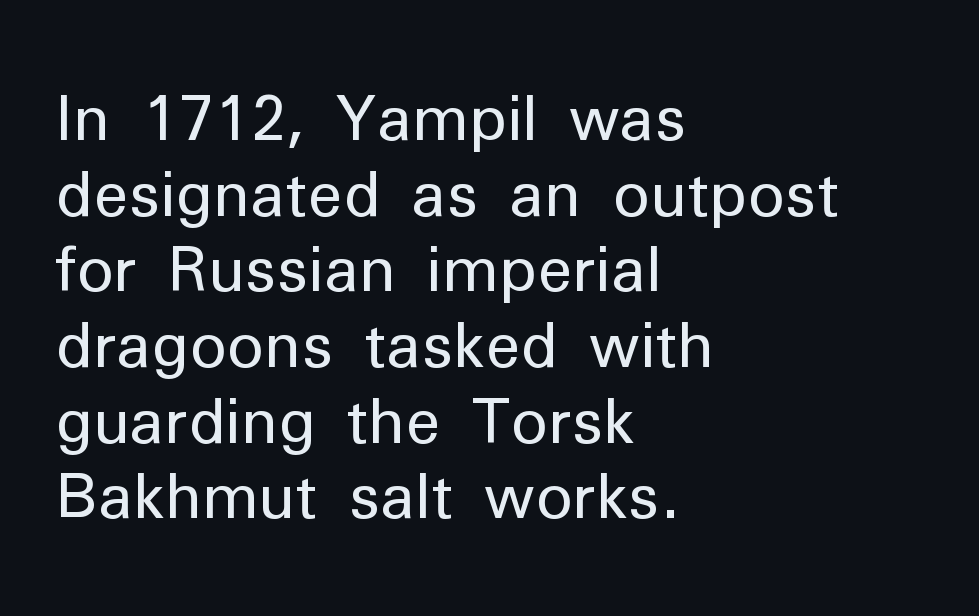
{"serif": "no", "italic": "no", "bold": "no", "weight": "regular", "width": "normal", "stroke_contrast": "low", "x_height": "medium", "monospaced": "no", "underline": "no", "align": "left", "line_spacing_ratio": 1.22, "letter_spacing": "normal", "letter_spacing_em": 0.0, "glyph_px": 62}
